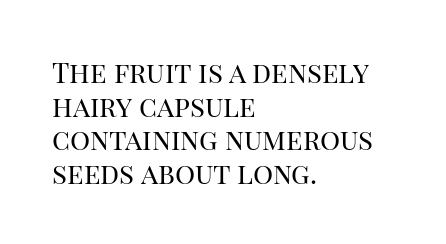
{"serif": "yes", "italic": "no", "bold": "no", "weight": "regular", "width": "normal", "stroke_contrast": "high", "x_height": "large", "monospaced": "no", "underline": "no", "align": "left", "line_spacing_ratio": 1.2, "letter_spacing": "normal", "letter_spacing_em": 0.0, "glyph_px": 28}
